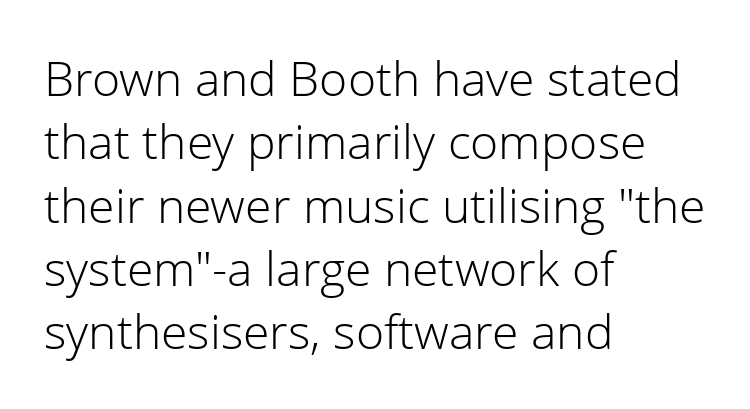
{"serif": "no", "italic": "no", "bold": "no", "weight": "light", "width": "normal", "stroke_contrast": "low", "x_height": "medium", "monospaced": "no", "underline": "no", "align": "left", "line_spacing": "normal", "line_spacing_ratio": 1.32, "letter_spacing": "normal", "letter_spacing_em": 0.0, "glyph_px": 48}
